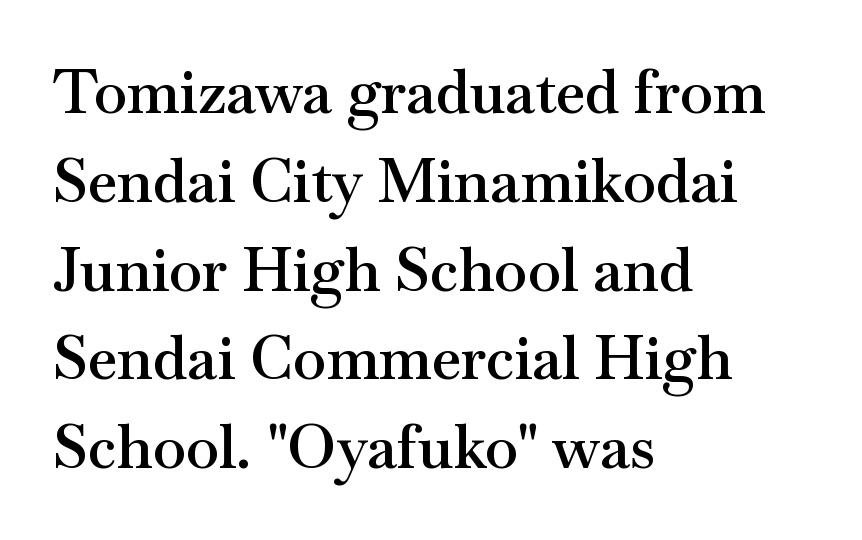
Q: Is the text bold? A: Semi-bold.
Q: Is the text italic (slanted)? A: No, it is upright.
Q: Is the typeface a serif or a sans-serif typeface? A: Serif.
Q: Is the text underlined? A: No.
Q: How is the paragraph aligned? A: Left-aligned.
Q: Is the spacing between letters normal or unusually wide? A: Normal.
Q: Is the spacing between lines tight, normal or loose? A: Normal.
Q: Width (condensed, normal, or wide)? A: Wide.
Q: Stroke contrast? A: Medium.
Q: x-height? A: Small.
Q: Monospaced? A: No.
